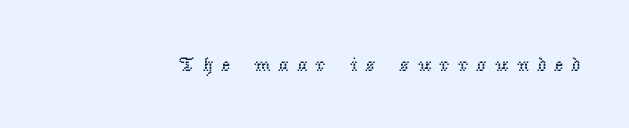
{"italic": "no", "bold": "no", "underline": "no", "letter_spacing": "wide", "letter_spacing_em": 0.39, "glyph_px": 20}
